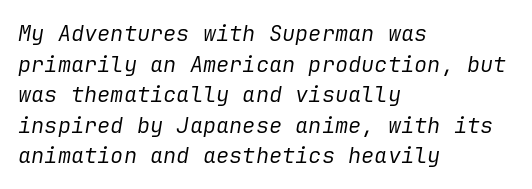
No chunkiness to these letters — they're not bold. Is the letter spacing exaggerated? No — it looks like the ordinary default. A bare baseline throughout the passage. Is the block centered? No — it sits flush against the left margin. Designer's note — italics engaged. Regarding leading, the lines here are spaced in the standard way.
